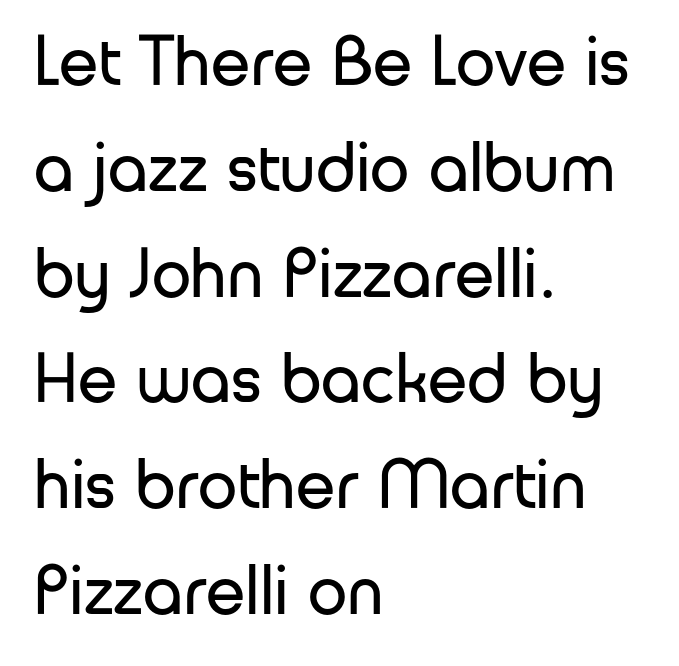
What kind of face is this? One without serifs — a sans. The passage shown stacks its lines at a standard gap. Spacing verdict: proportional, widths tailored to each character. Words float on clear page, feet unadorned. The passage shown has conventional tracking throughout. Italic? Not at all — the glyphs are vertical.
